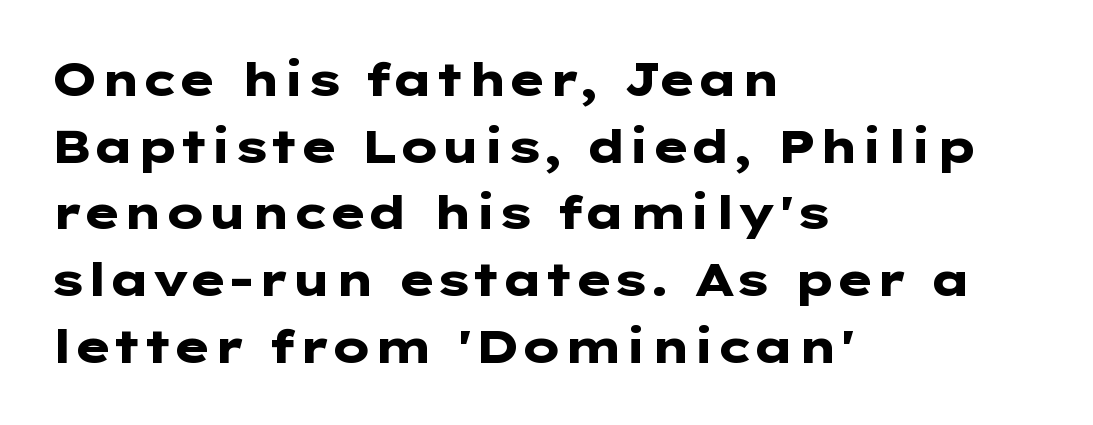
Q: Is the text bold? A: Yes.
Q: Is the text italic (slanted)? A: No, it is upright.
Q: Is the typeface a serif or a sans-serif typeface? A: Sans-serif.
Q: Is the text underlined? A: No.
Q: How is the paragraph aligned? A: Left-aligned.
Q: Is the spacing between letters normal or unusually wide? A: Normal.
Q: Is the spacing between lines tight, normal or loose? A: Normal.
Q: Width (condensed, normal, or wide)? A: Wide.
Q: Stroke contrast? A: Low.
Q: x-height? A: Medium.
